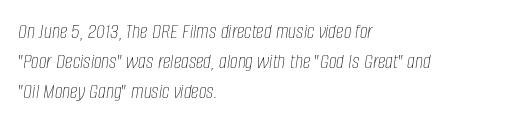
The image shows 22 px text type, italic (leaning right); set left-aligned, normal line spacing (1.36x), normal letter spacing, not underlined.
